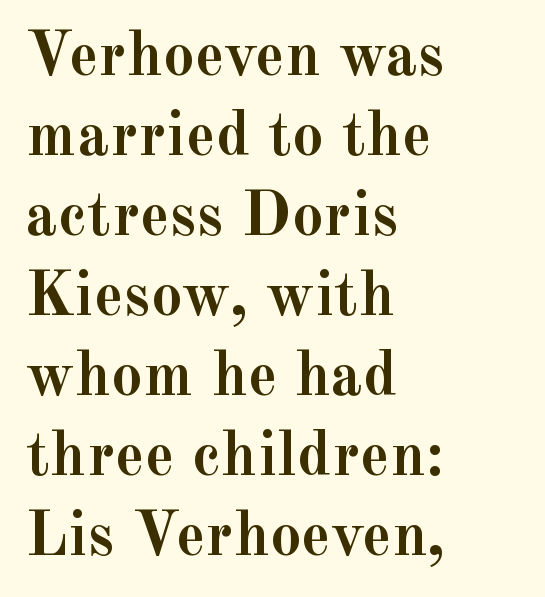
Q: Is the text bold? A: Yes.
Q: Is the text italic (slanted)? A: No, it is upright.
Q: Is the typeface a serif or a sans-serif typeface? A: Serif.
Q: Is the text underlined? A: No.
Q: How is the paragraph aligned? A: Left-aligned.
Q: Is the spacing between letters normal or unusually wide? A: Normal.
Q: Is the spacing between lines tight, normal or loose? A: Normal.
Q: Width (condensed, normal, or wide)? A: Normal.
Q: x-height? A: Small.
Q: Monospaced? A: No.
